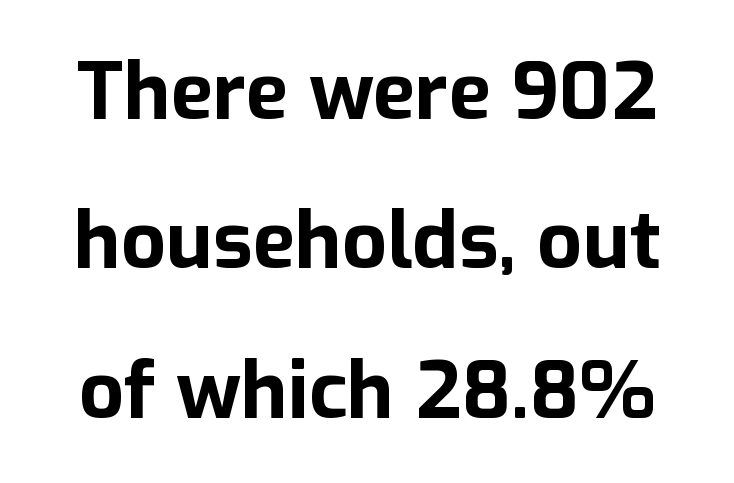
Q: Is the text bold? A: Yes.
Q: Is the text italic (slanted)? A: No, it is upright.
Q: Is the typeface a serif or a sans-serif typeface? A: Sans-serif.
Q: Is the text underlined? A: No.
Q: Is the spacing between letters normal or unusually wide? A: Normal.
Q: Width (condensed, normal, or wide)? A: Normal.
Q: Stroke contrast? A: Low.
Q: x-height? A: Medium.
Q: Monospaced? A: No.
